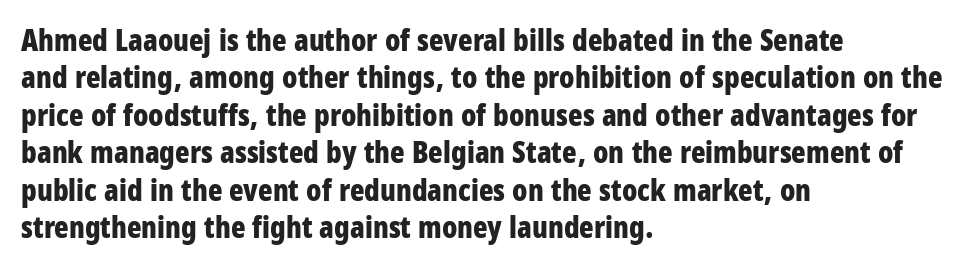
The image shows 30 px bold, condensed sans-serif type, upright; set left-aligned, normal line spacing (1.25x), normal letter spacing, not underlined; low stroke contrast and a large x-height.
